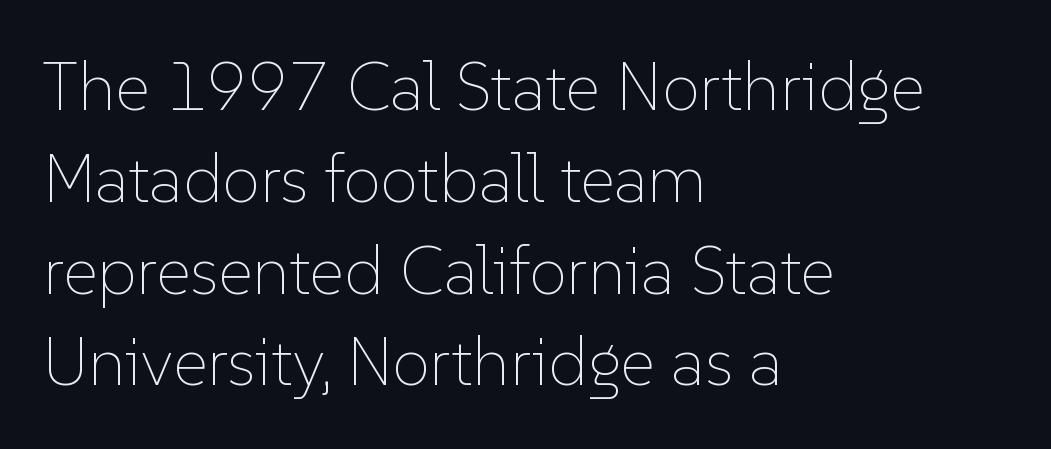
The image shows 68 px thin type, upright; set left-aligned, normal line spacing (1.35x), normal letter spacing, not underlined; low stroke contrast and a medium x-height.
